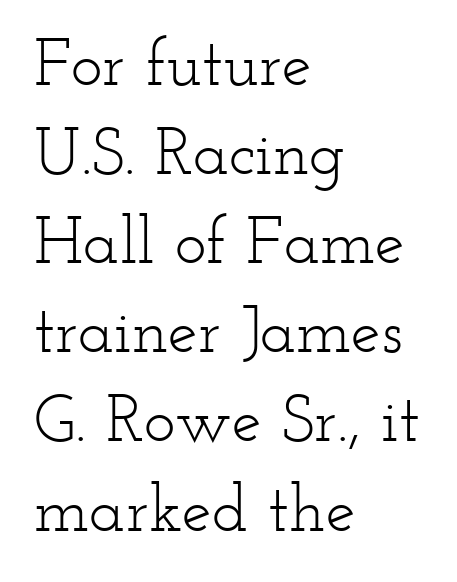
Q: Is the text bold? A: No.
Q: Is the text italic (slanted)? A: No, it is upright.
Q: Is the typeface a serif or a sans-serif typeface? A: Serif.
Q: Is the text underlined? A: No.
Q: How is the paragraph aligned? A: Left-aligned.
Q: Is the spacing between letters normal or unusually wide? A: Normal.
Q: Is the spacing between lines tight, normal or loose? A: Normal.
Q: Width (condensed, normal, or wide)? A: Wide.
Q: Stroke contrast? A: Low.
Q: x-height? A: Small.
Q: Monospaced? A: No.
